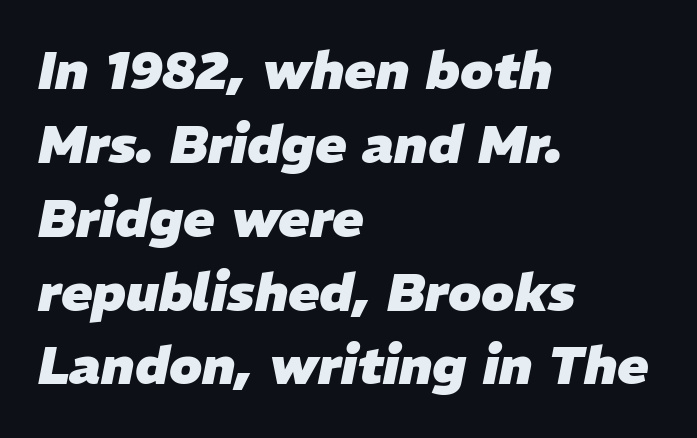
Rendered with sloped, italic letterforms. The block of text has a typical density, with ordinary space between rows. A bare baseline throughout the passage. Each glyph is drawn with heavy, bold strokes. This sample has the flowing, uneven cadence of proportional lettering.
